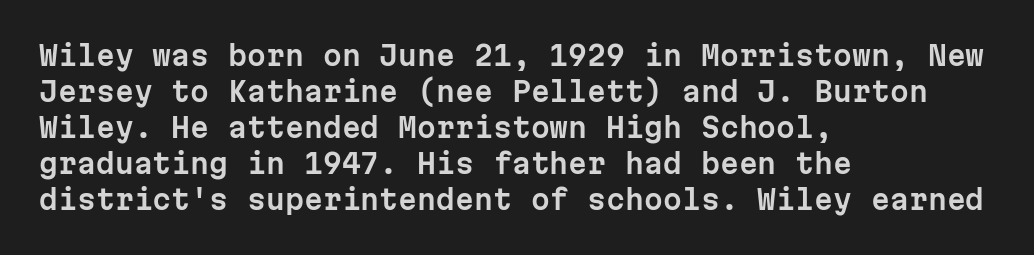
{"italic": "no", "underline": "no", "align": "left", "line_spacing": "normal", "line_spacing_ratio": 1.33, "letter_spacing": "normal", "letter_spacing_em": 0.0, "glyph_px": 27}
